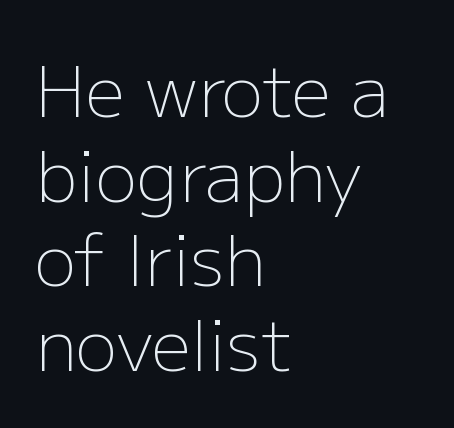
{"serif": "no", "italic": "no", "bold": "no", "weight": "light", "width": "normal", "stroke_contrast": "low", "x_height": "medium", "monospaced": "no", "underline": "no", "align": "left", "line_spacing_ratio": 1.21, "letter_spacing": "normal", "letter_spacing_em": 0.0, "glyph_px": 70}
